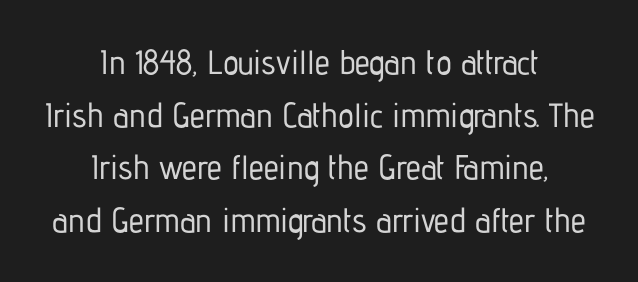
A typesetter would label this face a sans. Horizontal bands of white between lines are of average thickness. A typesetter would mark this as roman, not italic. Each letter keeps its own natural width here, so spacing adapts to shape. Does extra space separate the letters? No, they use regular spacing. Words float on clear page, feet unadorned.
